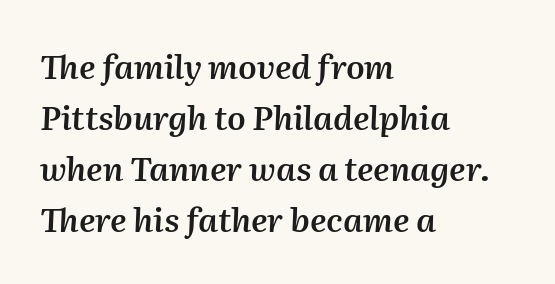
{"italic": "yes", "lean": "right", "slant_degrees": 2, "bold": "semi", "weight": "semibold", "width": "normal", "stroke_contrast": "medium", "x_height": "medium", "monospaced": "no", "underline": "no", "align": "left", "line_spacing": "normal", "line_spacing_ratio": 1.55, "letter_spacing": "normal", "letter_spacing_em": 0.0, "glyph_px": 33}
